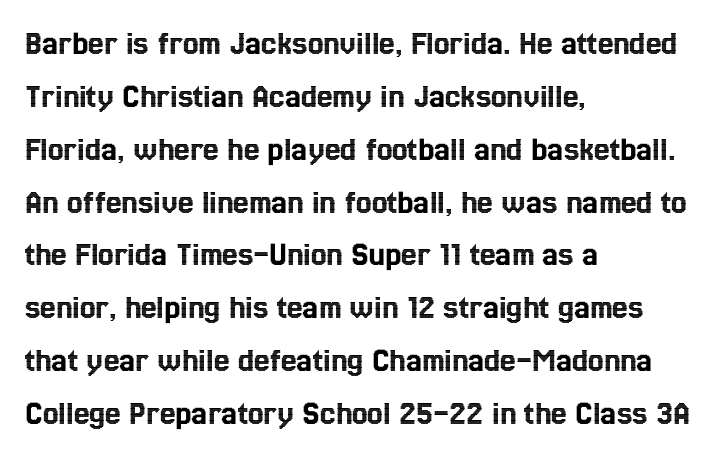
The foot of each line stays bare and open. Observe the ordinary spacing: letters are neighbours, not strangers. These lines are rendered in a variable-pitch font. Each new line begins a customary step beneath the previous one. Visually the block forms a straight wall on the left and a jagged coastline on the right. Is there any slant? The stems are plumb.
